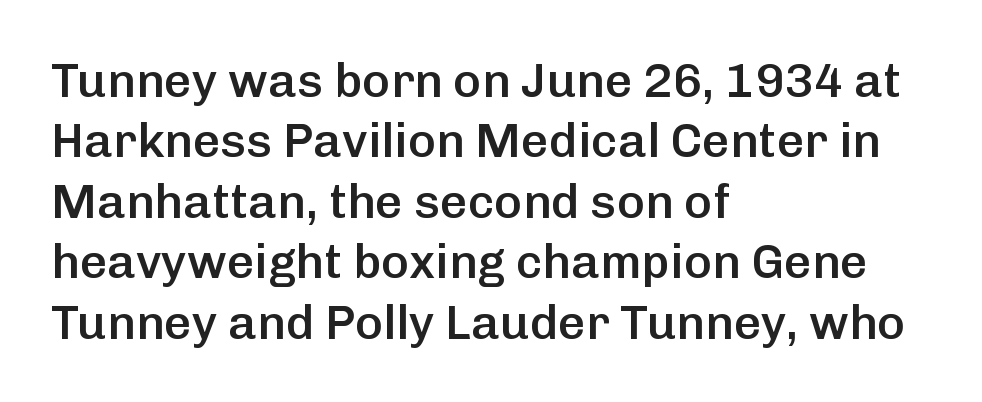
{"serif": "no", "italic": "no", "bold": "semi", "weight": "semibold", "width": "normal", "stroke_contrast": "low", "x_height": "medium", "monospaced": "no", "underline": "no", "align": "left", "line_spacing": "normal", "line_spacing_ratio": 1.26, "letter_spacing": "normal", "letter_spacing_em": 0.0, "glyph_px": 48}
